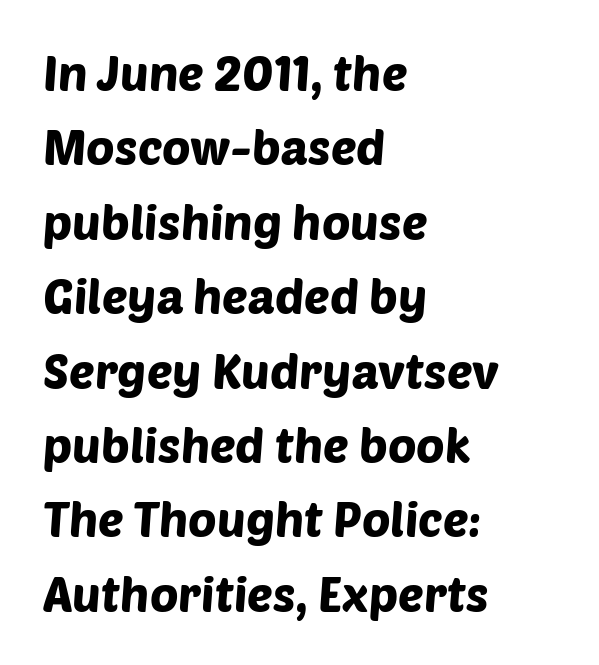
{"serif": "no", "width": "normal", "stroke_contrast": "low", "x_height": "large", "monospaced": "no", "underline": "no", "align": "left", "line_spacing": "normal", "line_spacing_ratio": 1.55, "letter_spacing": "normal", "letter_spacing_em": 0.0, "glyph_px": 48}
